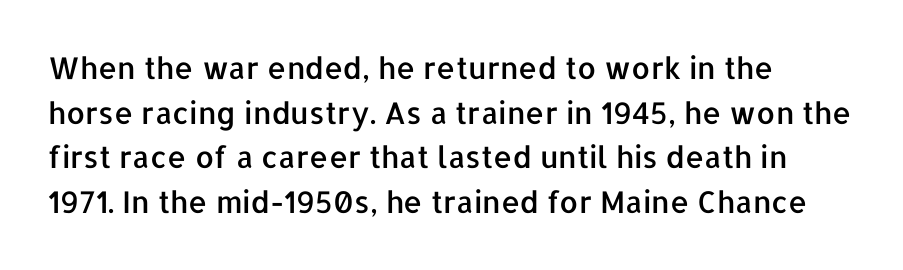
Does the copy run flush right? No — it runs flush left. A typesetter would call this leading conventional body-copy spacing. Lines of text with bare space underneath. The font family rendered here belongs to the sans-serif group. Varying glyph widths throughout — classic text-font behaviour.
